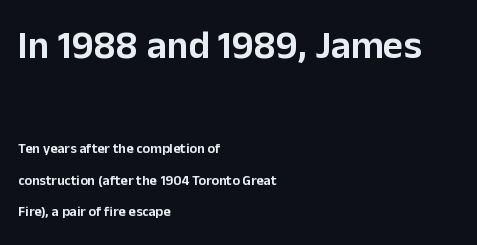
Teacher's note: observe the even left margin — that is flush-left alignment. Size contrast runs from large at the top to small at the bottom. The characters display no serif detailing; their extremities are plain. Quick note: interline space is abundant.
